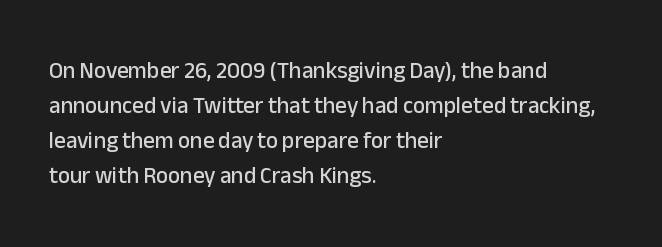
{"italic": "no", "underline": "no", "align": "left", "line_spacing": "normal", "line_spacing_ratio": 1.52, "letter_spacing": "normal", "letter_spacing_em": 0.0, "glyph_px": 23}
